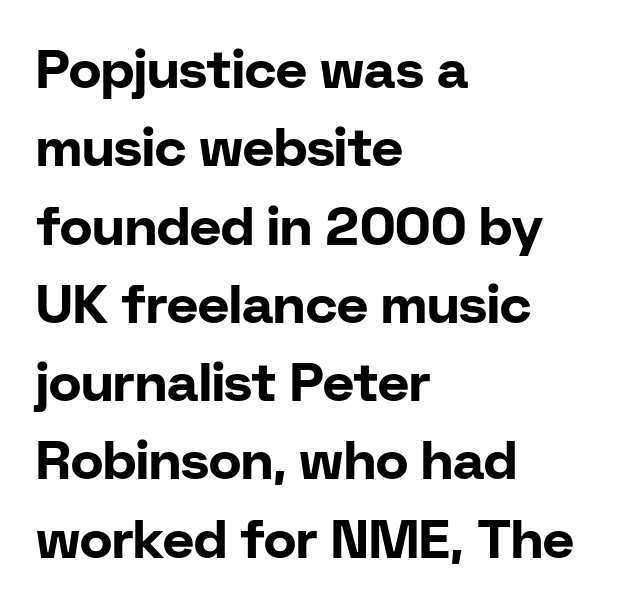
Do the characters align in a grid? No, the font is proportional. A typesetter would mark this as roman, not italic. The letterforms sit shoulder to shoulder at normal distance. Bare-footed words on every line. The block of text has a typical density, with ordinary space between rows. The letters carry no serifs — their stems end cleanly without finishing strokes.
